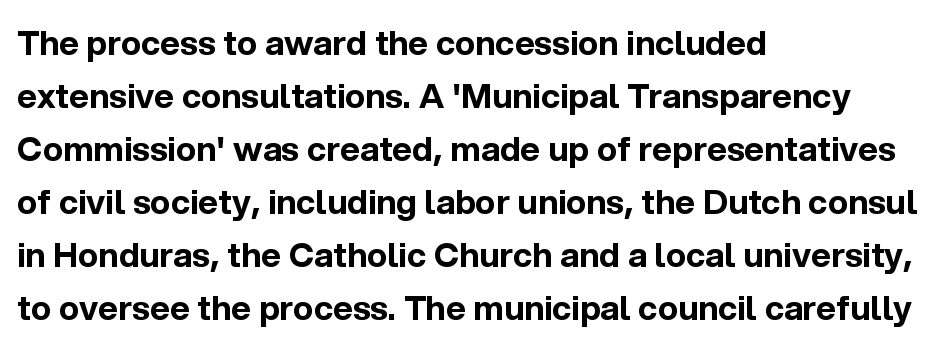
Q: Is the text bold? A: Yes.
Q: Is the text italic (slanted)? A: No, it is upright.
Q: Is the typeface a serif or a sans-serif typeface? A: Sans-serif.
Q: Is the text underlined? A: No.
Q: How is the paragraph aligned? A: Left-aligned.
Q: Is the spacing between letters normal or unusually wide? A: Normal.
Q: Is the spacing between lines tight, normal or loose? A: Normal.
Q: Width (condensed, normal, or wide)? A: Normal.
Q: x-height? A: Medium.
Q: Monospaced? A: No.
